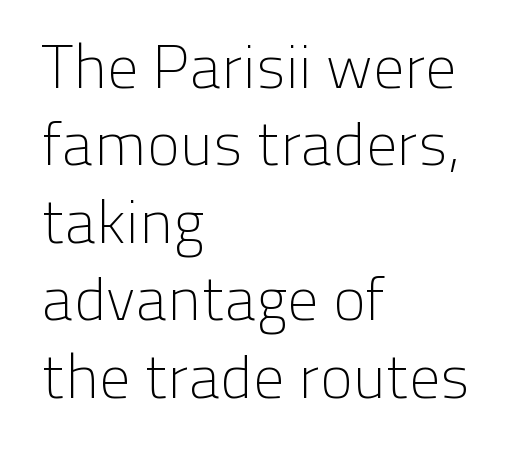
{"serif": "no", "italic": "no", "bold": "no", "weight": "light", "width": "normal", "stroke_contrast": "low", "x_height": "medium", "monospaced": "no", "underline": "no", "align": "left", "line_spacing": "normal", "line_spacing_ratio": 1.27, "letter_spacing": "normal", "letter_spacing_em": 0.0, "glyph_px": 61}
